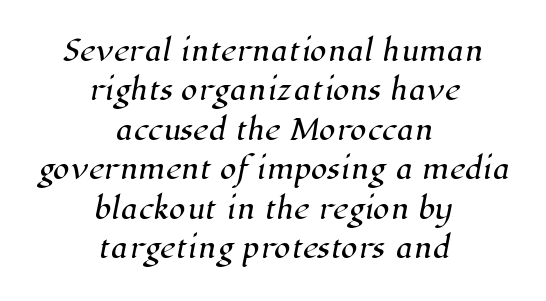
Q: Is the text underlined? A: No.
Q: How is the paragraph aligned? A: Centered.
Q: Is the spacing between letters normal or unusually wide? A: Normal.
Q: Is the spacing between lines tight, normal or loose? A: Normal.
